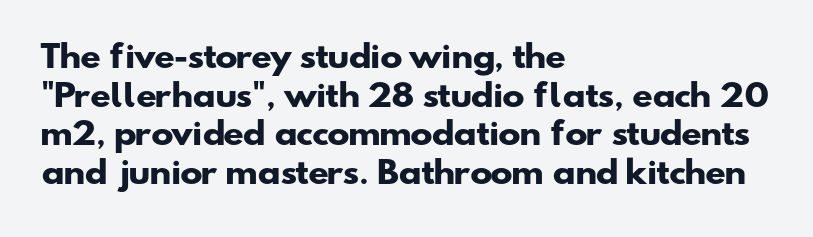
The image shows 30 px heavy, wide sans-serif type; set left-aligned, normal line spacing (1.29x), normal letter spacing, not underlined; low stroke contrast and a small x-height.
